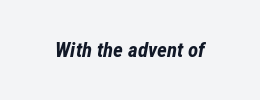
{"italic": "yes", "lean": "right", "slant_degrees": 12, "bold": "yes", "underline": "no", "letter_spacing": "normal", "letter_spacing_em": 0.0, "glyph_px": 21}
